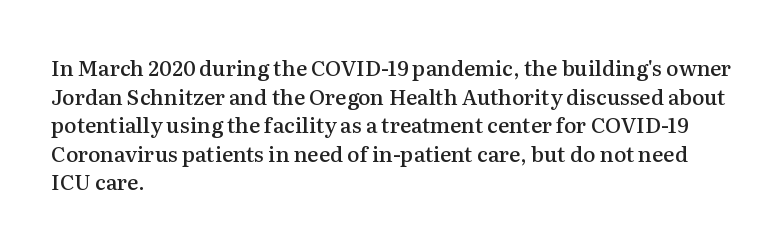
{"italic": "no", "bold": "semi", "underline": "no", "align": "left", "line_spacing": "normal", "line_spacing_ratio": 1.36, "letter_spacing": "normal", "letter_spacing_em": 0.0, "glyph_px": 21}
